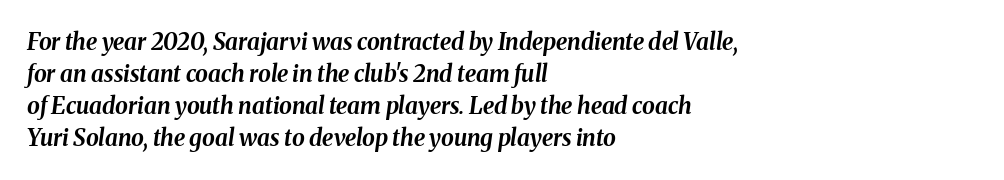
Q: Is the text bold? A: Yes.
Q: Is the text italic (slanted)? A: Yes, it leans right by about 8 degrees.
Q: Is the text underlined? A: No.
Q: How is the paragraph aligned? A: Left-aligned.
Q: Is the spacing between letters normal or unusually wide? A: Normal.
Q: Is the spacing between lines tight, normal or loose? A: Normal.
